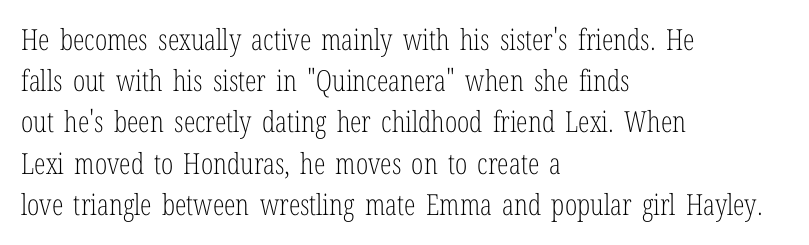
Quick note: not italic, upright. The paragraph has a hard left edge and a soft right edge. Baseline-to-baseline distance is the conventional proportion of letter height. A typesetter would label this face a serif. The string is rendered with underlining switched off.
